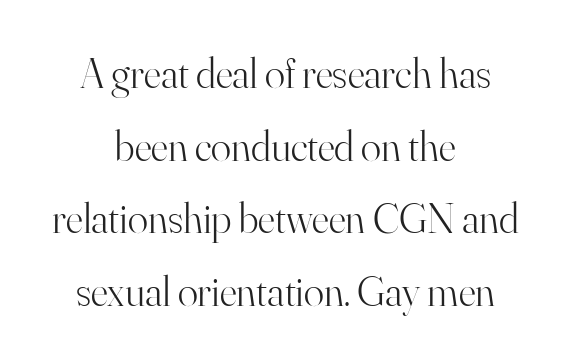
Q: Is the text bold? A: No.
Q: Is the text italic (slanted)? A: No, it is upright.
Q: Is the typeface a serif or a sans-serif typeface? A: Serif.
Q: Is the text underlined? A: No.
Q: How is the paragraph aligned? A: Centered.
Q: Is the spacing between letters normal or unusually wide? A: Normal.
Q: Width (condensed, normal, or wide)? A: Normal.
Q: Stroke contrast? A: High.
Q: x-height? A: Small.
Q: Monospaced? A: No.
